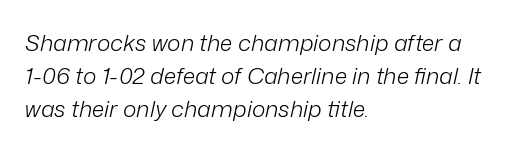
Students, observe: this is what conventionally led text looks like. These glyphs show unthickened strokes, regular width or finer. These lines were composed using italics. One-word summary of the alignment: left.
